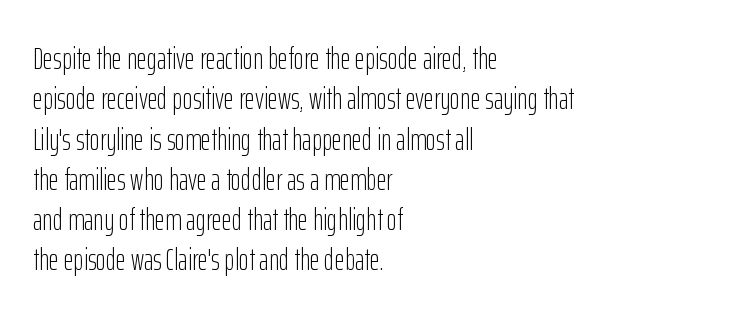
Q: Is the text bold? A: No.
Q: Is the text italic (slanted)? A: No, it is upright.
Q: Is the typeface a serif or a sans-serif typeface? A: Sans-serif.
Q: Is the text underlined? A: No.
Q: How is the paragraph aligned? A: Left-aligned.
Q: Is the spacing between letters normal or unusually wide? A: Normal.
Q: Is the spacing between lines tight, normal or loose? A: Normal.
Q: Width (condensed, normal, or wide)? A: Condensed.
Q: Stroke contrast? A: Low.
Q: x-height? A: Medium.
Q: Monospaced? A: No.
